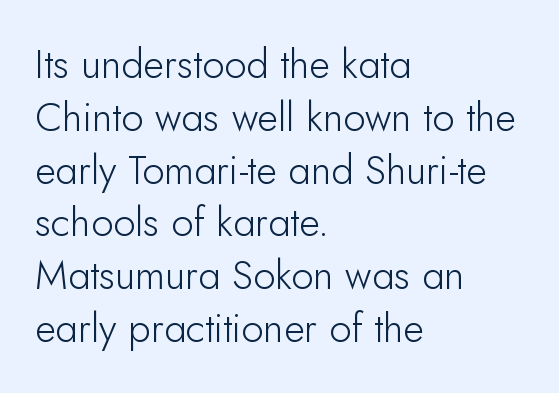
{"serif": "no", "italic": "no", "bold": "no", "weight": "light", "width": "normal", "stroke_contrast": "low", "x_height": "small", "monospaced": "no", "underline": "no", "align": "left", "line_spacing": "normal", "line_spacing_ratio": 1.32, "letter_spacing": "normal", "letter_spacing_em": 0.0, "glyph_px": 40}
